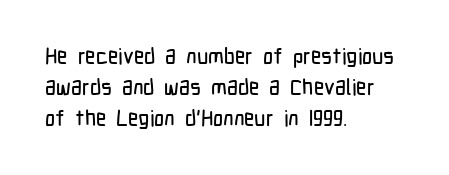
The image shows 22 px text type, upright; set left-aligned, normal line spacing (1.4x), normal letter spacing, not underlined.
